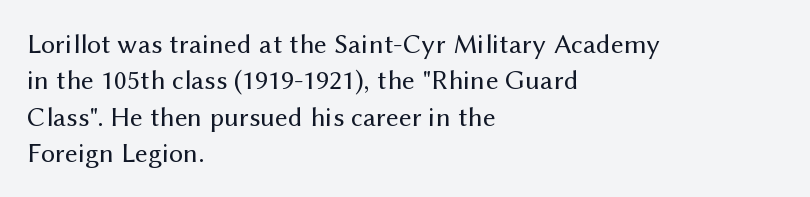
{"serif": "no", "italic": "no", "bold": "no", "weight": "regular", "width": "normal", "stroke_contrast": "medium", "x_height": "medium", "monospaced": "no", "underline": "no", "align": "left", "line_spacing": "normal", "line_spacing_ratio": 1.3, "letter_spacing": "normal", "letter_spacing_em": 0.0, "glyph_px": 28}
